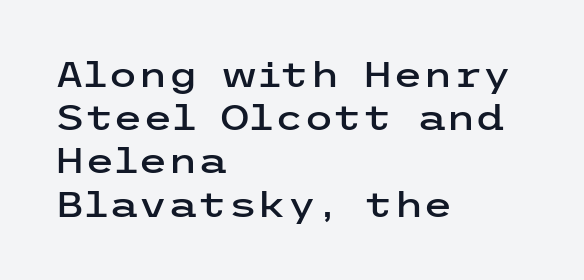
The image shows 34 px wide sans-serif type, upright; set left-aligned, normal line spacing (1.27x), normal letter spacing, not underlined; low stroke contrast and a medium x-height.
